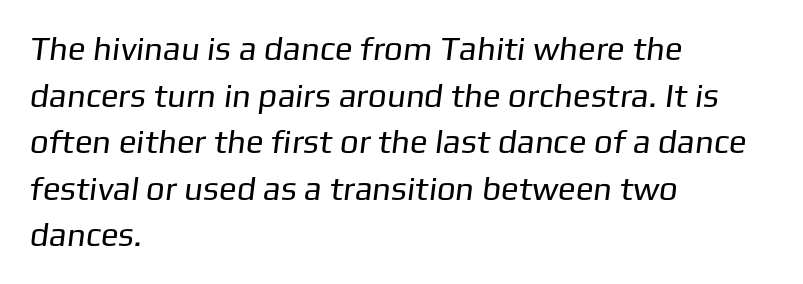
Normally led — the rows are evenly, conventionally spaced. Casual observation: everything's shoved over to the left. The letters look calm and open, with moderate or lighter stems. The foot of each line stays bare and open.
